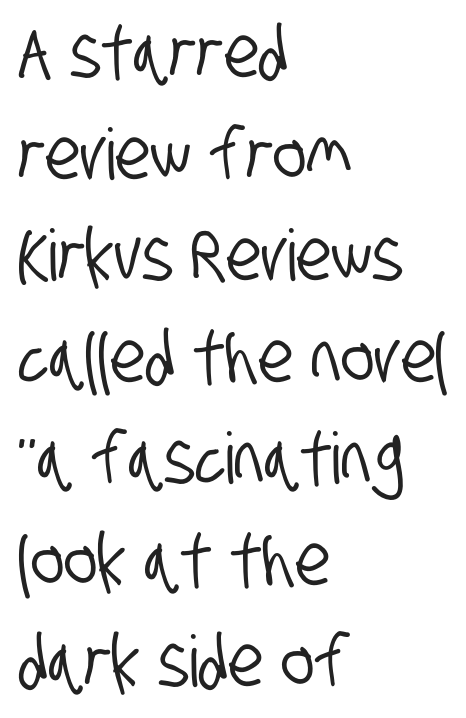
Q: Is the typeface a serif or a sans-serif typeface? A: Sans-serif.
Q: Is the text underlined? A: No.
Q: How is the paragraph aligned? A: Left-aligned.
Q: Is the spacing between letters normal or unusually wide? A: Normal.
Q: Is the spacing between lines tight, normal or loose? A: Normal.
Q: Width (condensed, normal, or wide)? A: Condensed.
Q: Stroke contrast? A: Low.
Q: x-height? A: Large.
Q: Monospaced? A: No.
